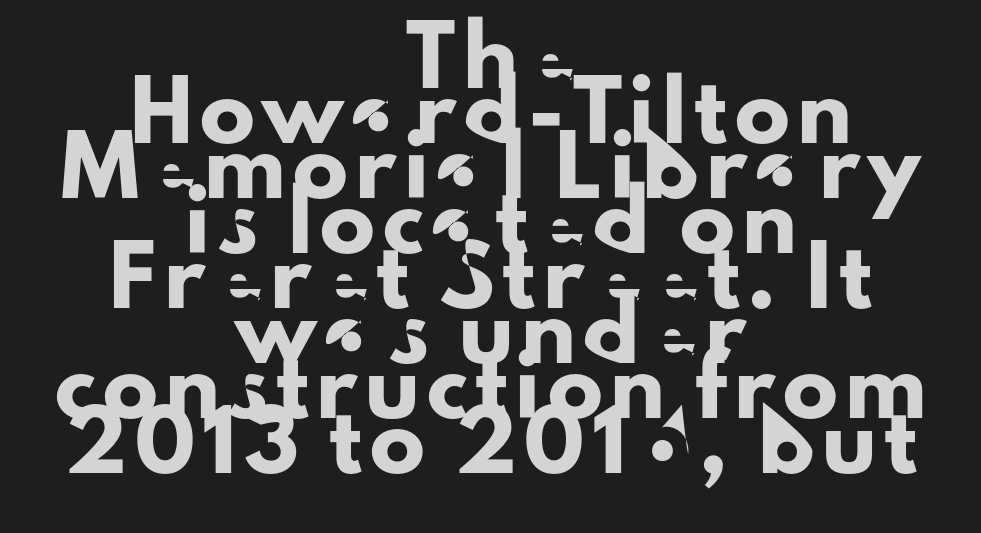
Q: Is the text italic (slanted)? A: No, it is upright.
Q: Is the typeface a serif or a sans-serif typeface? A: Sans-serif.
Q: Is the text underlined? A: No.
Q: How is the paragraph aligned? A: Centered.
Q: Is the spacing between lines tight, normal or loose? A: Tight.
Q: Width (condensed, normal, or wide)? A: Normal.
Q: Stroke contrast? A: Low.
Q: x-height? A: Small.
Q: Monospaced? A: No.
